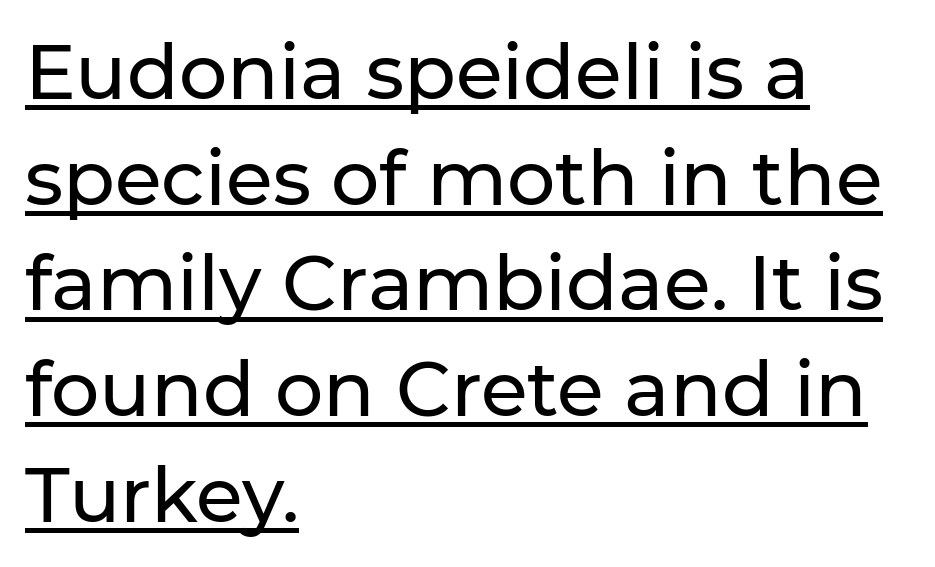
These lines were composed using upright roman letters. Each letter's strokes conclude bluntly, with no projecting serifs. Rows of type keep a routine distance in the vertical direction. You could call the tracking neutral — neither tight nor loose. The rendered words wear a rule along their underside. These lines are set flush left with a ragged right edge.
